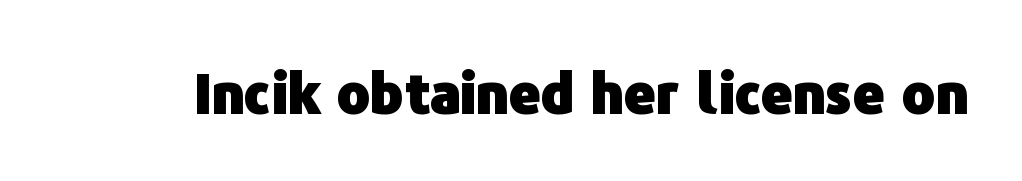
{"serif": "no", "italic": "no", "bold": "yes", "weight": "heavy", "width": "normal", "stroke_contrast": "low", "x_height": "medium", "monospaced": "no", "underline": "no", "letter_spacing": "normal", "letter_spacing_em": 0.0, "glyph_px": 55}
